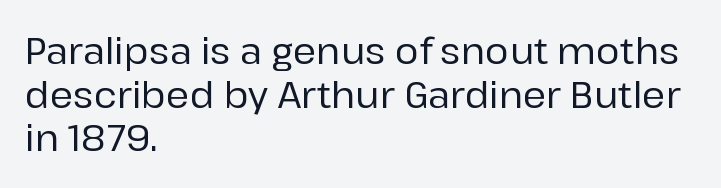
{"serif": "no", "italic": "no", "width": "normal", "stroke_contrast": "low", "x_height": "medium", "monospaced": "no", "underline": "no", "align": "left", "line_spacing_ratio": 1.21, "letter_spacing": "normal", "letter_spacing_em": 0.0, "glyph_px": 36}
